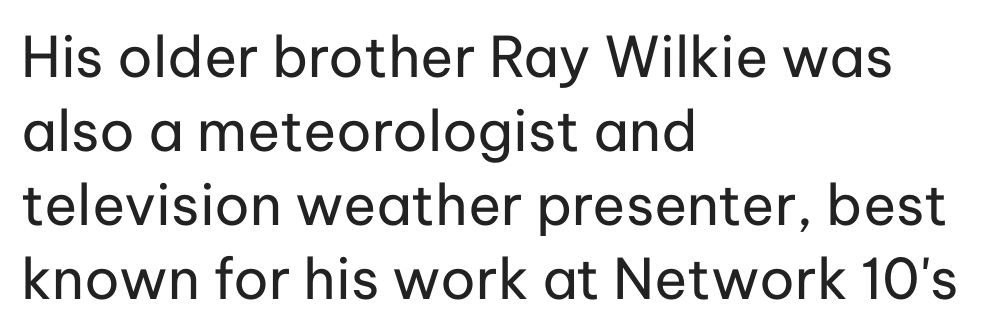
{"serif": "no", "italic": "no", "bold": "no", "weight": "regular", "width": "normal", "stroke_contrast": "low", "x_height": "medium", "monospaced": "no", "underline": "no", "align": "left", "line_spacing": "normal", "line_spacing_ratio": 1.32, "letter_spacing": "normal", "letter_spacing_em": 0.0, "glyph_px": 56}
